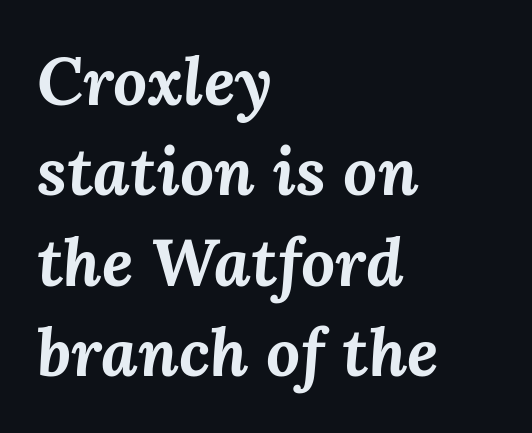
{"italic": "yes", "lean": "right", "slant_degrees": 3, "bold": "yes", "weight": "bold", "width": "normal", "stroke_contrast": "medium", "x_height": "medium", "monospaced": "no", "underline": "no", "align": "left", "line_spacing": "normal", "line_spacing_ratio": 1.35, "letter_spacing": "normal", "letter_spacing_em": 0.0, "glyph_px": 67}
